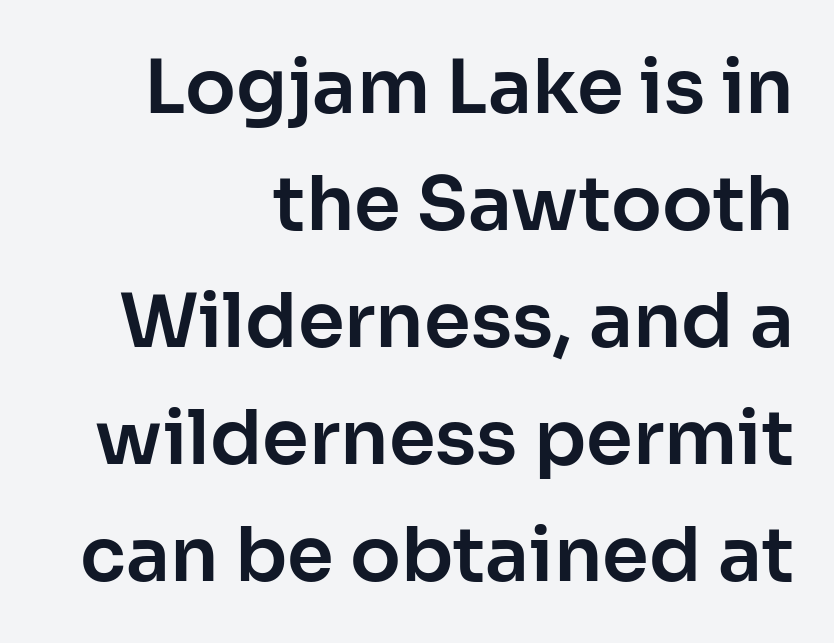
Q: Is the text italic (slanted)? A: No, it is upright.
Q: Is the typeface a serif or a sans-serif typeface? A: Sans-serif.
Q: Is the text underlined? A: No.
Q: How is the paragraph aligned? A: Right-aligned.
Q: Is the spacing between letters normal or unusually wide? A: Normal.
Q: Is the spacing between lines tight, normal or loose? A: Normal.
Q: Width (condensed, normal, or wide)? A: Normal.
Q: Stroke contrast? A: Low.
Q: x-height? A: Medium.
Q: Monospaced? A: No.
